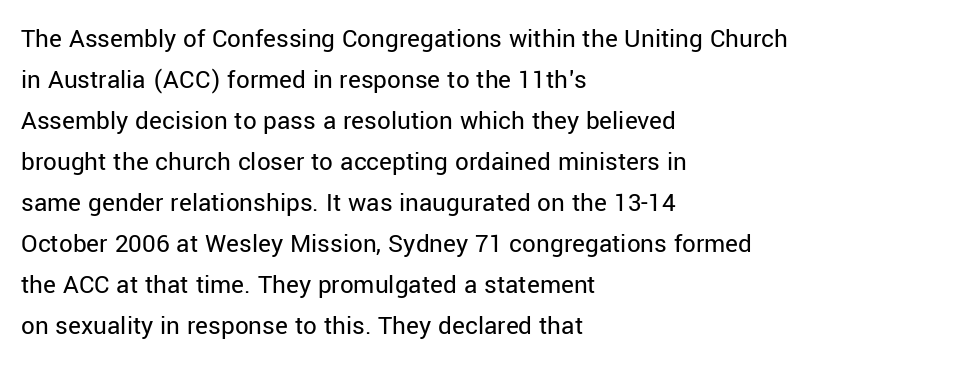
The image shows 27 px text type, upright; set left-aligned, normal line spacing (1.52x), normal letter spacing, not underlined.
